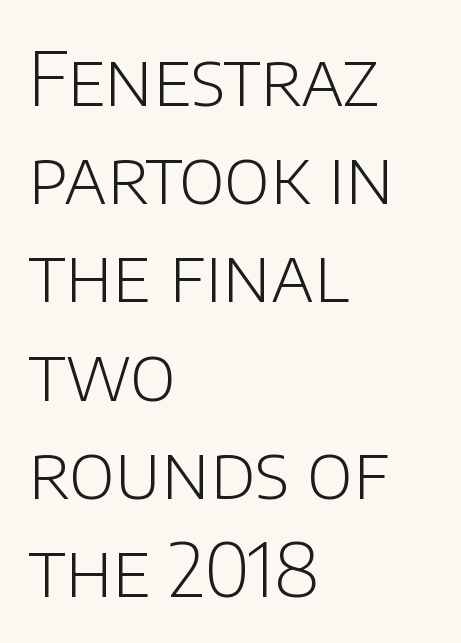
Q: Is the text bold? A: No.
Q: Is the text italic (slanted)? A: No, it is upright.
Q: Is the typeface a serif or a sans-serif typeface? A: Sans-serif.
Q: Is the text underlined? A: No.
Q: How is the paragraph aligned? A: Left-aligned.
Q: Is the spacing between letters normal or unusually wide? A: Normal.
Q: Is the spacing between lines tight, normal or loose? A: Normal.
Q: Width (condensed, normal, or wide)? A: Normal.
Q: Stroke contrast? A: Low.
Q: x-height? A: Large.
Q: Monospaced? A: No.
